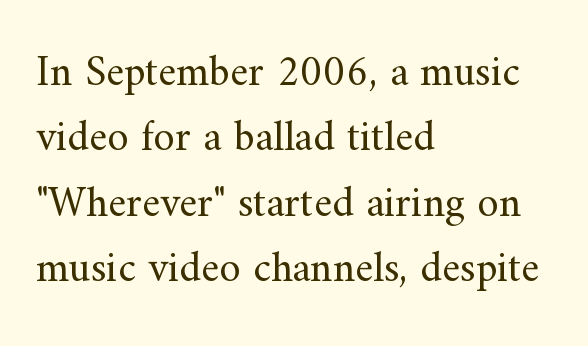
Looks like regular typesetting: each glyph gets only the width it needs. The gap between lines stays unmarked. Little horizontal feet cap the strokes, marking this as serif type. The paragraph shown leans on its left margin. Weight: not bold — regular or lighter.
